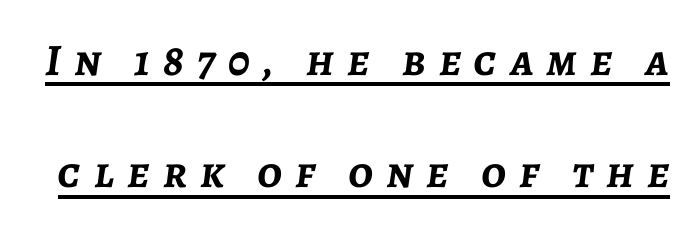
Q: Is the text bold? A: Yes.
Q: Is the text italic (slanted)? A: Yes, it leans right by about 7 degrees.
Q: Is the text underlined? A: Yes.
Q: Is the spacing between letters normal or unusually wide? A: Unusually wide.
Q: Is the spacing between lines tight, normal or loose? A: Loose.
Q: Width (condensed, normal, or wide)? A: Normal.
Q: Stroke contrast? A: Low.
Q: x-height? A: Medium.
Q: Monospaced? A: No.
